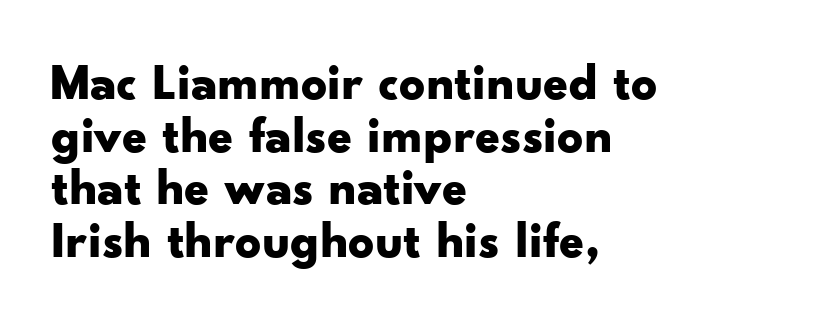
Note: no serifs on the glyphs. The letters advance in unequal steps, a hallmark of proportional type. In terms of weight, the rendering is a true, heavy bold. Nobody drew a line under any word here. Quick note: not italic, upright.
